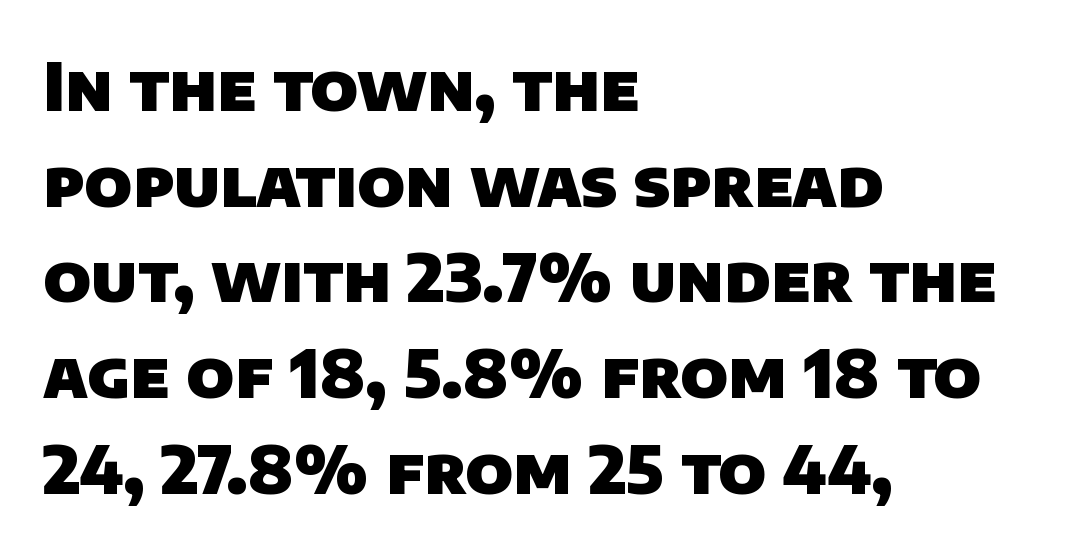
Q: Is the text bold? A: Yes.
Q: Is the typeface a serif or a sans-serif typeface? A: Sans-serif.
Q: Is the text underlined? A: No.
Q: How is the paragraph aligned? A: Left-aligned.
Q: Is the spacing between letters normal or unusually wide? A: Normal.
Q: Is the spacing between lines tight, normal or loose? A: Normal.
Q: Width (condensed, normal, or wide)? A: Normal.
Q: Stroke contrast? A: Low.
Q: x-height? A: Large.
Q: Monospaced? A: No.
